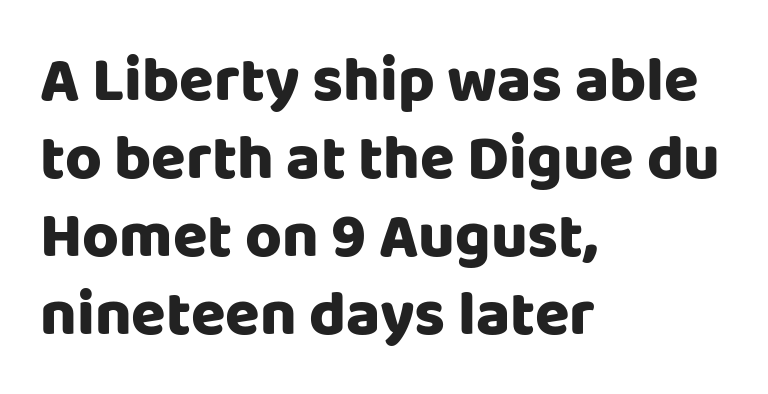
{"serif": "no", "italic": "no", "width": "normal", "stroke_contrast": "low", "x_height": "large", "monospaced": "no", "underline": "no", "align": "left", "line_spacing_ratio": 1.24, "letter_spacing": "normal", "letter_spacing_em": 0.0, "glyph_px": 63}
